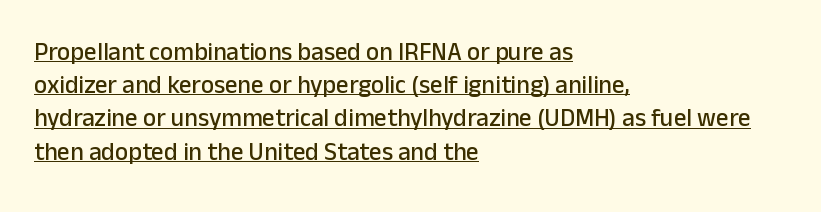
{"italic": "no", "underline": "yes", "align": "left", "line_spacing": "normal", "line_spacing_ratio": 1.33, "letter_spacing": "normal", "letter_spacing_em": 0.0, "glyph_px": 25}
